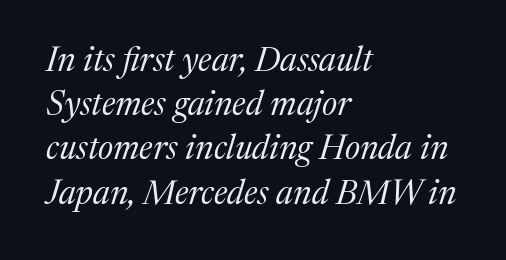
The text block is weighted toward the left margin, trailing off unevenly rightward. This rendering employs a face with finishing strokes, i.e., a serif. Successive baselines arrive at the customary interval. You could call the tracking neutral — neither tight nor loose. The text carries the slant typical of an italic or oblique font. The letters look calm and open, with moderate or lighter stems.
